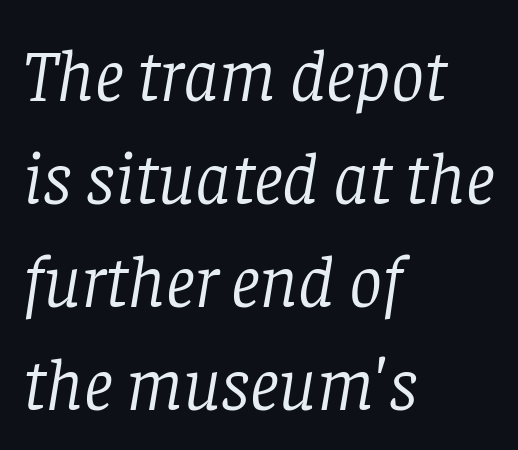
{"serif": "yes", "italic": "yes", "lean": "right", "slant_degrees": 8, "bold": "no", "weight": "light", "width": "normal", "stroke_contrast": "low", "x_height": "large", "monospaced": "no", "underline": "no", "align": "left", "line_spacing": "normal", "line_spacing_ratio": 1.39, "letter_spacing": "normal", "letter_spacing_em": 0.0, "glyph_px": 74}
